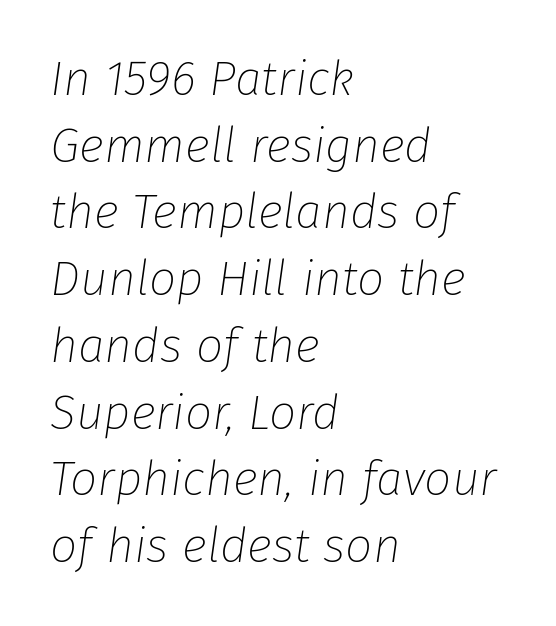
Characters are canted at an angle relative to the baseline's perpendicular. The typesetting does not lean heavy: it is not bold. The line-height multiplier appears to be the usual default. Short note: letters normally spaced.
